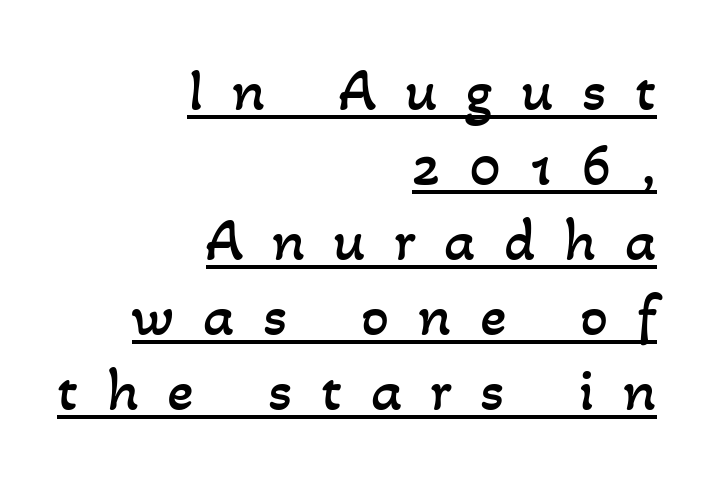
The image shows 62 px regular-weight type; set right-aligned, line spacing 1.21x, unusually wide letter spacing (+0.46 em), underlined; low stroke contrast and a small x-height.
